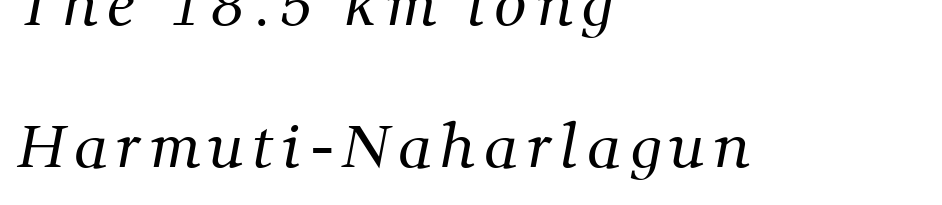
The image shows 57 px regular-weight serif type; set left-aligned, loose line spacing (2.49x), not underlined; medium stroke contrast and a medium x-height.
